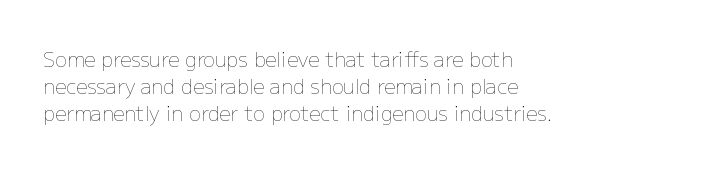
The image shows 20 px text type, upright; set left-aligned, normal line spacing (1.34x), normal letter spacing, not underlined.
